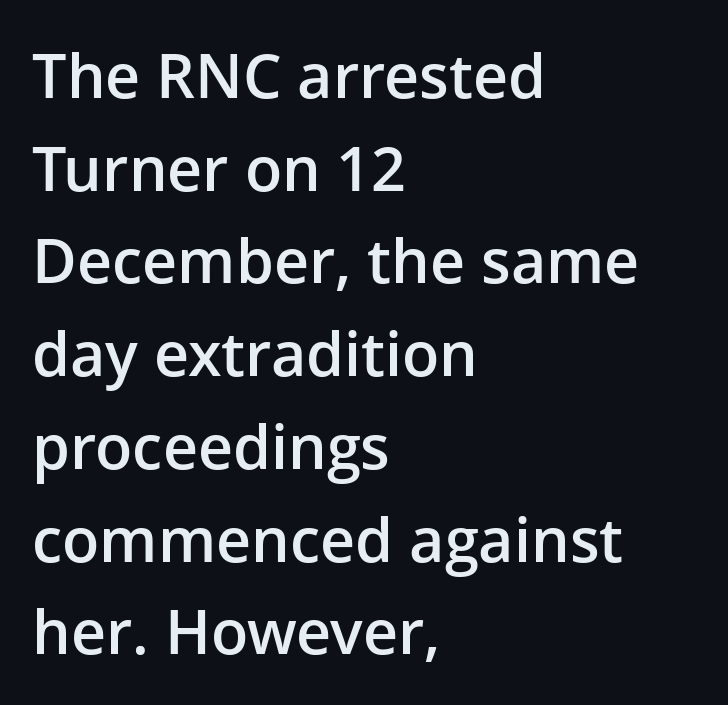
{"serif": "no", "italic": "no", "bold": "semi", "weight": "semibold", "width": "normal", "stroke_contrast": "low", "x_height": "medium", "monospaced": "no", "underline": "no", "align": "left", "line_spacing": "normal", "line_spacing_ratio": 1.52, "letter_spacing": "normal", "letter_spacing_em": 0.0, "glyph_px": 61}
